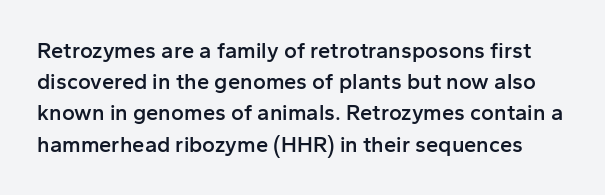
Q: Is the text bold? A: Semi-bold.
Q: Is the text italic (slanted)? A: No, it is upright.
Q: Is the text underlined? A: No.
Q: Is the spacing between letters normal or unusually wide? A: Normal.
Q: Is the spacing between lines tight, normal or loose? A: Normal.
